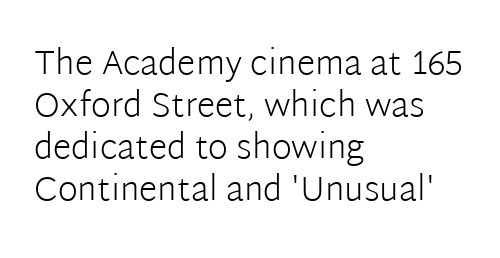
{"serif": "no", "italic": "no", "bold": "no", "weight": "light", "width": "normal", "stroke_contrast": "low", "x_height": "medium", "monospaced": "no", "underline": "no", "align": "left", "line_spacing_ratio": 1.24, "letter_spacing": "normal", "letter_spacing_em": 0.0, "glyph_px": 34}
